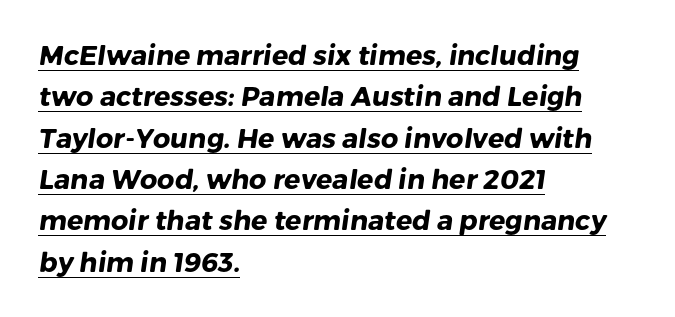
Q: Is the text bold? A: Yes.
Q: Is the text underlined? A: Yes.
Q: How is the paragraph aligned? A: Left-aligned.
Q: Is the spacing between letters normal or unusually wide? A: Normal.
Q: Is the spacing between lines tight, normal or loose? A: Normal.
